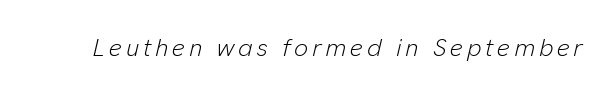
The passage shown leans; its letterforms are oblique. The weight tops out at a normal text grade. The glyphs are unaccompanied by any horizontal stroke below them.
